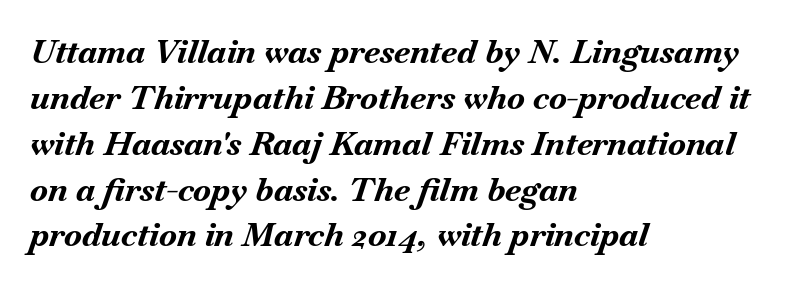
Q: Is the text bold? A: Yes.
Q: Is the text italic (slanted)? A: Yes, it leans right by about 18 degrees.
Q: Is the text underlined? A: No.
Q: How is the paragraph aligned? A: Left-aligned.
Q: Is the spacing between letters normal or unusually wide? A: Normal.
Q: Is the spacing between lines tight, normal or loose? A: Normal.
Q: Width (condensed, normal, or wide)? A: Normal.
Q: Stroke contrast? A: Medium.
Q: x-height? A: Small.
Q: Monospaced? A: No.
